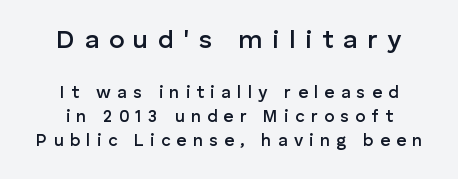
{"italic": "no", "bold": "semi", "underline": "no", "align": "center", "line_spacing": "normal", "line_spacing_ratio": 1.4, "letter_spacing": "wide", "letter_spacing_em": 0.37, "larger_block": "first", "size_ratio": 1.53, "glyph_px": 26}
